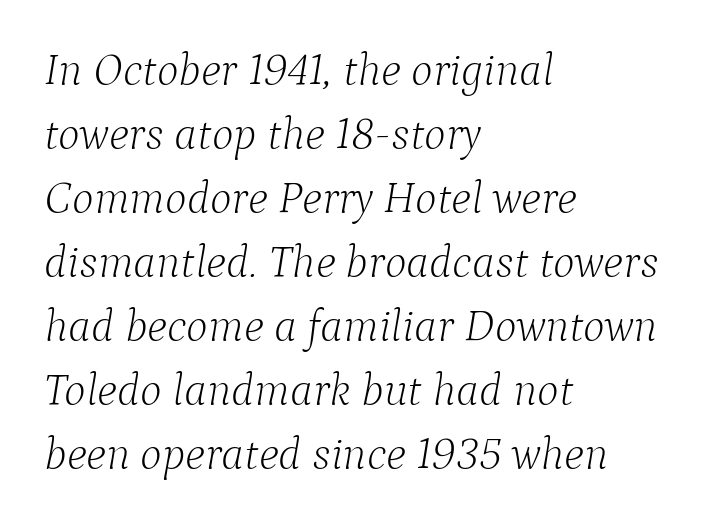
Q: Is the text bold? A: No.
Q: Is the text italic (slanted)? A: Yes, it leans right by about 9 degrees.
Q: Is the typeface a serif or a sans-serif typeface? A: Serif.
Q: Is the text underlined? A: No.
Q: How is the paragraph aligned? A: Left-aligned.
Q: Is the spacing between letters normal or unusually wide? A: Normal.
Q: Is the spacing between lines tight, normal or loose? A: Normal.
Q: Width (condensed, normal, or wide)? A: Normal.
Q: Stroke contrast? A: Low.
Q: x-height? A: Medium.
Q: Monospaced? A: No.
